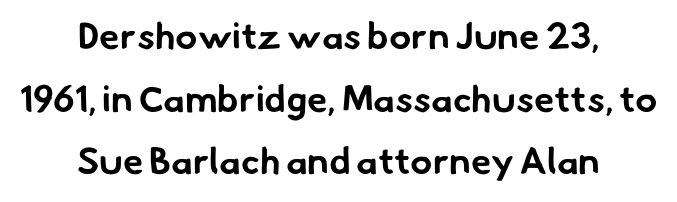
The rendering shows plain stroke endings on the letterforms — a sans-serif design. Compared with typical body copy, the letter spacing here is the same. Vertical spacing — default. The passage shown is typed in a proportional face where columns would drift.
